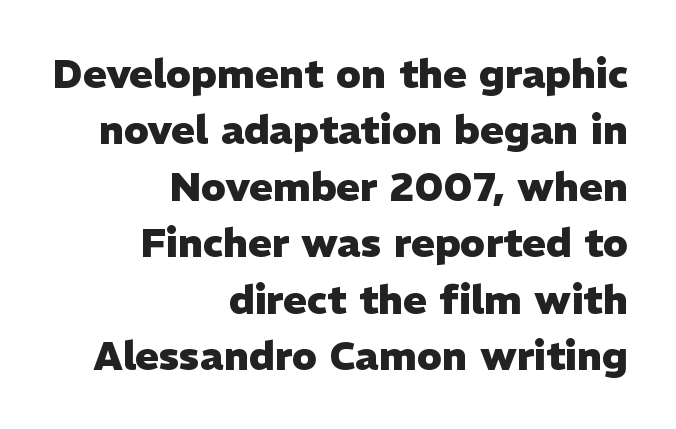
Q: Is the text bold? A: Yes.
Q: Is the text italic (slanted)? A: No, it is upright.
Q: Is the typeface a serif or a sans-serif typeface? A: Sans-serif.
Q: Is the text underlined? A: No.
Q: How is the paragraph aligned? A: Right-aligned.
Q: Is the spacing between letters normal or unusually wide? A: Normal.
Q: Is the spacing between lines tight, normal or loose? A: Normal.
Q: Width (condensed, normal, or wide)? A: Normal.
Q: Stroke contrast? A: Low.
Q: x-height? A: Medium.
Q: Monospaced? A: No.
